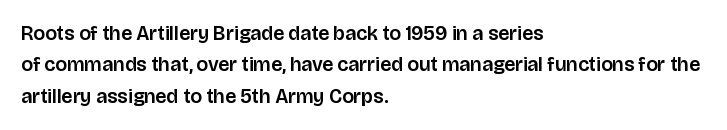
The image shows 20 px text type, upright; set left-aligned, normal line spacing (1.57x), normal letter spacing, not underlined.
